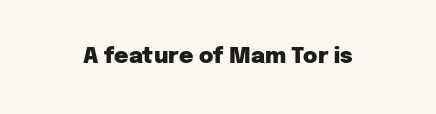
The image shows 22 px bold type, upright; set normal letter spacing, not underlined.
